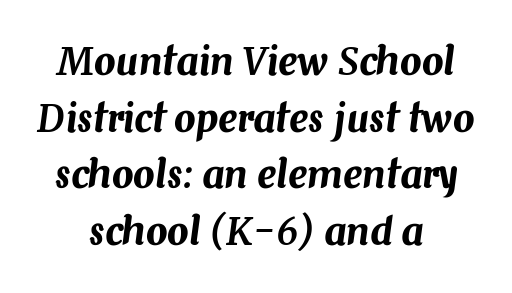
Compared with a flush-left layout, this one balances lines on the center instead. Beneath every word, the page is bare. Compared with ordinary roman type, these characters are visibly tilted. Varying glyph widths throughout — classic text-font behaviour. Tracking here is standard; glyphs follow each other at the usual distance. Regarding leading, the lines here are spaced in the standard way.
